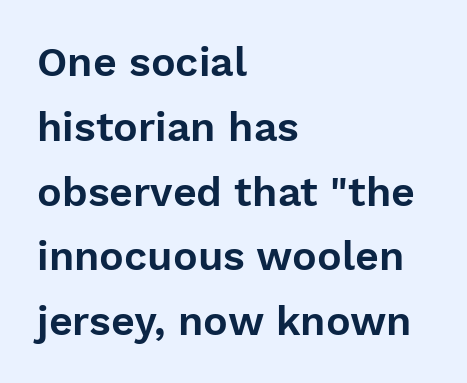
{"serif": "no", "italic": "no", "width": "normal", "stroke_contrast": "low", "x_height": "medium", "monospaced": "no", "underline": "no", "align": "left", "line_spacing": "normal", "line_spacing_ratio": 1.58, "letter_spacing": "normal", "letter_spacing_em": 0.0, "glyph_px": 41}
